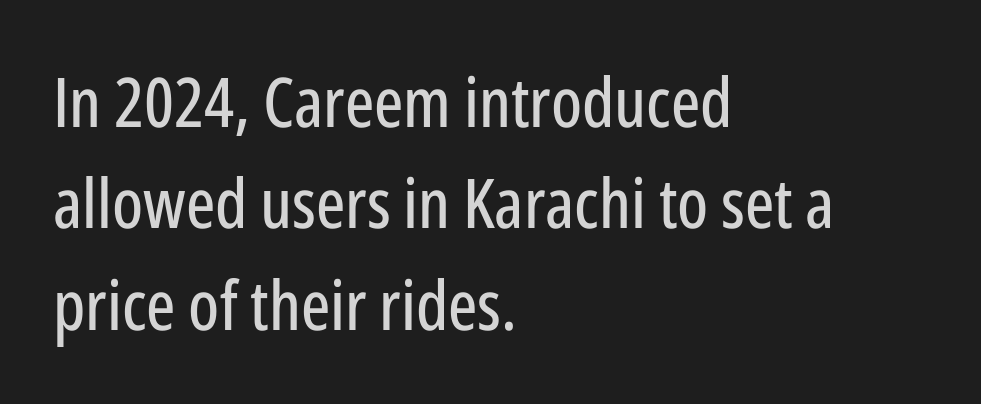
Q: Is the text italic (slanted)? A: No, it is upright.
Q: Is the typeface a serif or a sans-serif typeface? A: Sans-serif.
Q: Is the text underlined? A: No.
Q: How is the paragraph aligned? A: Left-aligned.
Q: Is the spacing between letters normal or unusually wide? A: Normal.
Q: Is the spacing between lines tight, normal or loose? A: Normal.
Q: Width (condensed, normal, or wide)? A: Condensed.
Q: Stroke contrast? A: Low.
Q: x-height? A: Medium.
Q: Monospaced? A: No.
